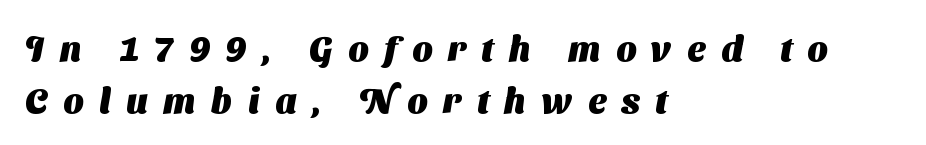
The image shows 35 px heavy sans-serif type; set left-aligned, normal line spacing (1.48x), unusually wide letter spacing (+0.45 em), not underlined; medium stroke contrast and a medium x-height.
